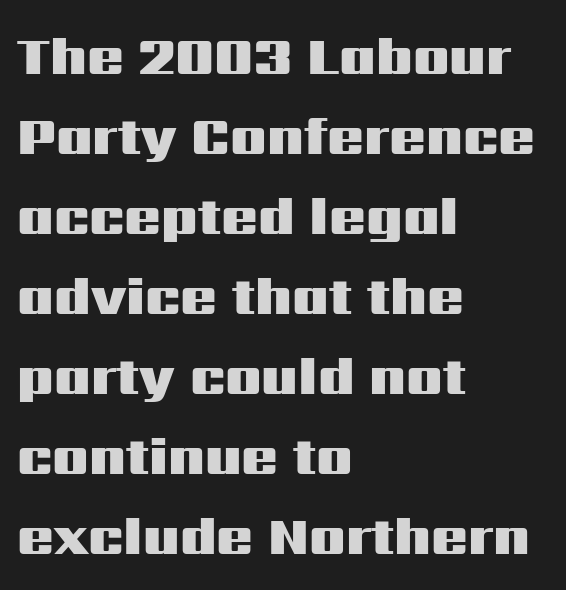
Character widths vary here, with narrow letters taking less room than wide ones. On the weight axis this lands at bold, roughly 700. Does the type have serifs? No, each stem ends abruptly. Whoever set this chose a conventional vertical rhythm. A clean baseline with only descenders dipping below it. Ascenders rise straight up at ninety degrees.
